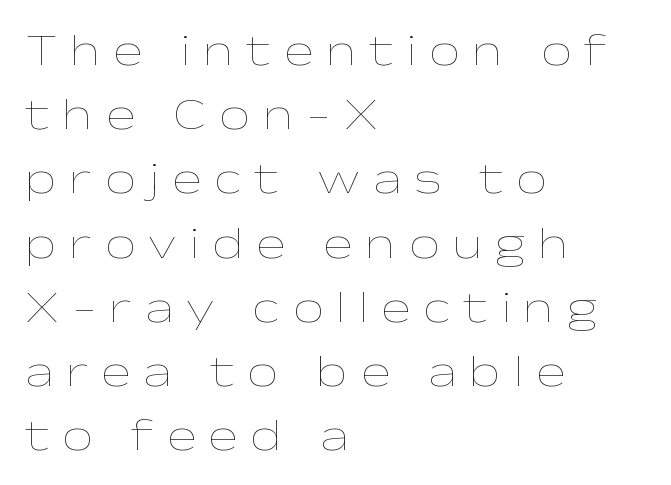
Q: Is the text bold? A: No.
Q: Is the text italic (slanted)? A: No, it is upright.
Q: Is the text underlined? A: No.
Q: How is the paragraph aligned? A: Left-aligned.
Q: Is the spacing between letters normal or unusually wide? A: Unusually wide.
Q: Is the spacing between lines tight, normal or loose? A: Normal.
Q: Width (condensed, normal, or wide)? A: Wide.
Q: Stroke contrast? A: Low.
Q: x-height? A: Medium.
Q: Monospaced? A: No.
